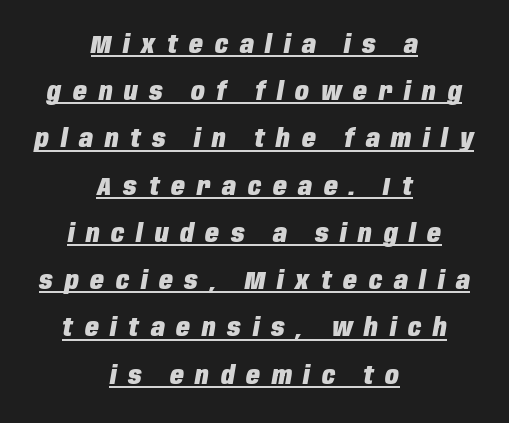
{"italic": "yes", "lean": "right", "slant_degrees": 10, "bold": "yes", "underline": "yes", "align": "center", "line_spacing_ratio": 1.89, "letter_spacing": "wide", "letter_spacing_em": 0.47, "glyph_px": 25}
